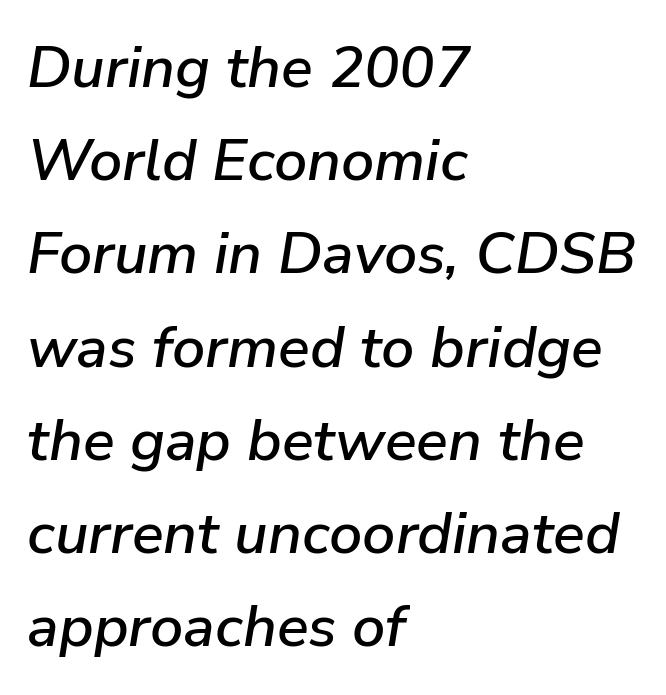
The image shows 59 px text type, italic (leaning right); set left-aligned, normal line spacing (1.58x), normal letter spacing, not underlined; low stroke contrast and a medium x-height.
